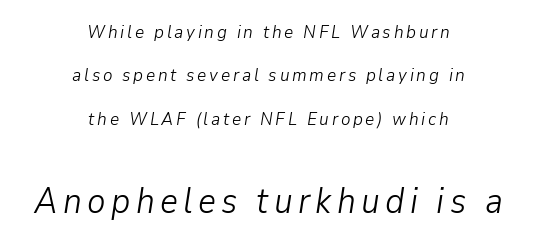
One-word summary of the alignment: center. A typesetter would mark this as italic. Do the characters align in a grid? No, the font is proportional. Compared with a typical body face, this is equally light or lighter still. Students, observe: this is what heavily led, spacious text looks like.
